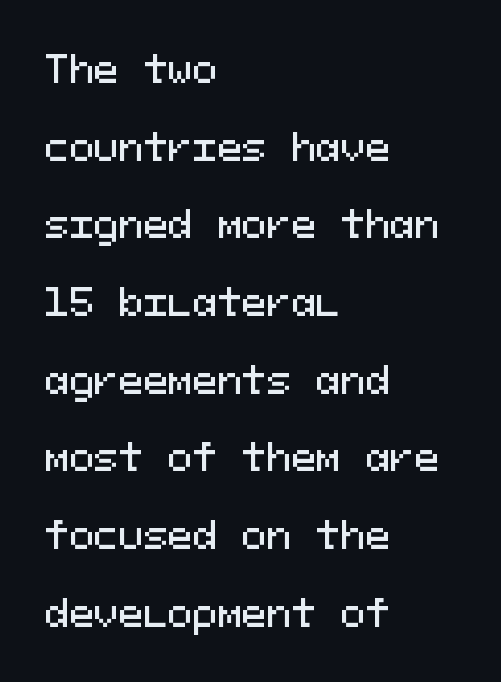
The image shows 37 px sans-serif type, upright, monospaced; set left-aligned, loose line spacing (2.1x), normal letter spacing, not underlined; medium stroke contrast and a medium x-height.
